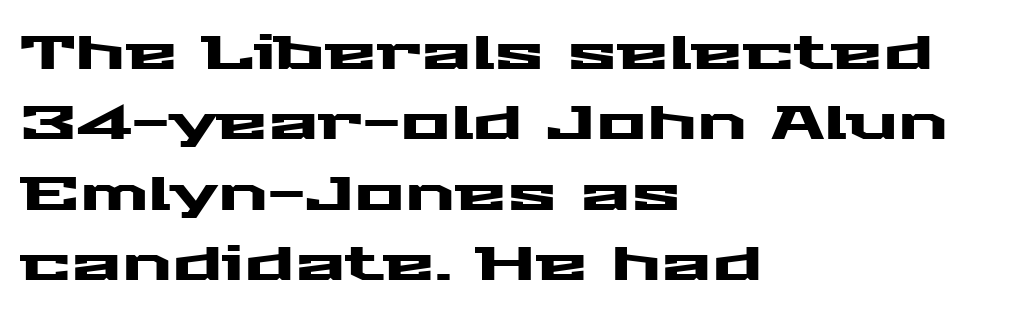
The image shows 47 px wide sans-serif type, upright; set left-aligned, normal line spacing (1.5x), normal letter spacing, not underlined; medium stroke contrast and a medium x-height.
